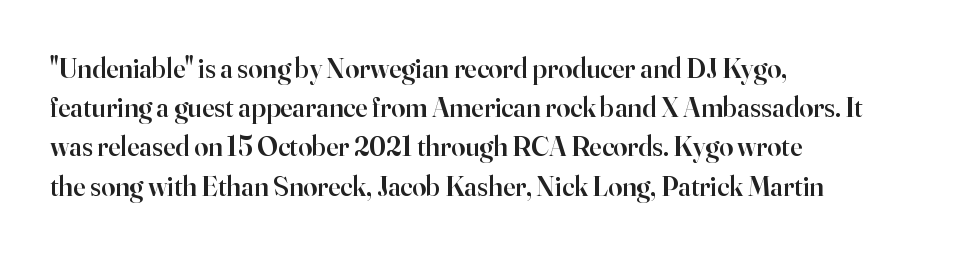
Q: Is the text bold? A: Semi-bold.
Q: Is the text italic (slanted)? A: No, it is upright.
Q: Is the typeface a serif or a sans-serif typeface? A: Serif.
Q: Is the text underlined? A: No.
Q: How is the paragraph aligned? A: Left-aligned.
Q: Is the spacing between letters normal or unusually wide? A: Normal.
Q: Is the spacing between lines tight, normal or loose? A: Normal.
Q: Width (condensed, normal, or wide)? A: Normal.
Q: Stroke contrast? A: High.
Q: x-height? A: Small.
Q: Monospaced? A: No.
